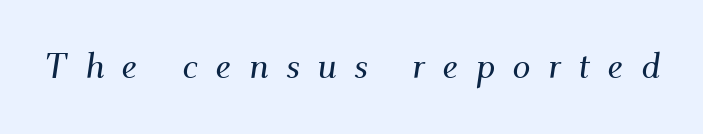
{"serif": "yes", "italic": "yes", "lean": "right", "slant_degrees": 9, "width": "normal", "stroke_contrast": "medium", "x_height": "small", "monospaced": "no", "underline": "no", "letter_spacing": "wide", "letter_spacing_em": 0.48, "glyph_px": 36}
